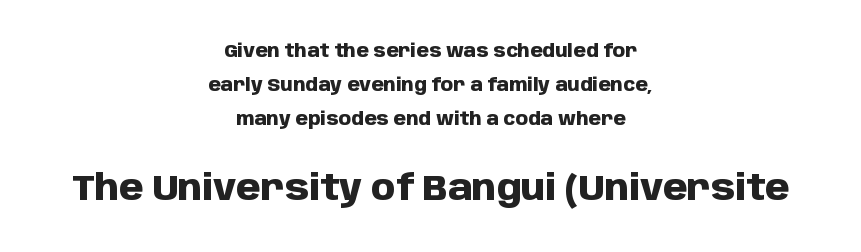
The image shows 35 px heavy sans-serif type, upright; set centered, line spacing 1.89x, normal letter spacing, not underlined; the second (bottom) block is 1.94x larger; low stroke contrast and a large x-height.
